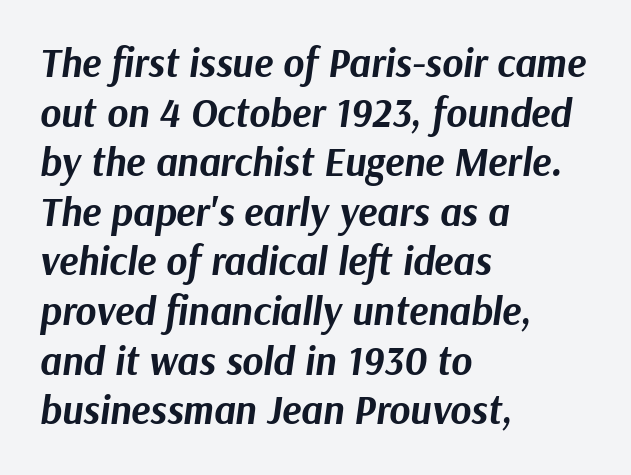
The image shows 40 px bold type, italic (leaning right); set left-aligned, line spacing 1.24x, normal letter spacing, not underlined; medium stroke contrast and a medium x-height.
